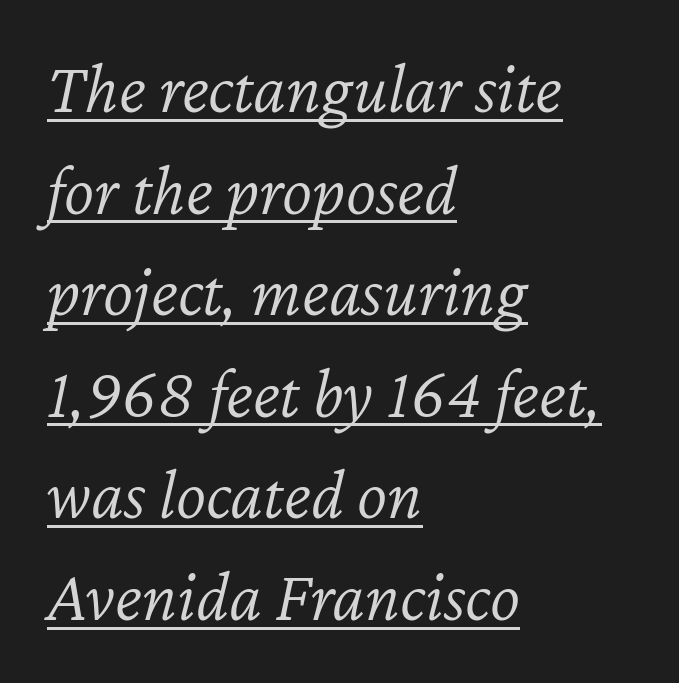
{"italic": "yes", "lean": "right", "slant_degrees": 12, "bold": "no", "weight": "light", "width": "normal", "stroke_contrast": "low", "x_height": "medium", "monospaced": "no", "underline": "yes", "align": "left", "line_spacing": "normal", "line_spacing_ratio": 1.41, "letter_spacing": "normal", "letter_spacing_em": 0.0, "glyph_px": 72}
